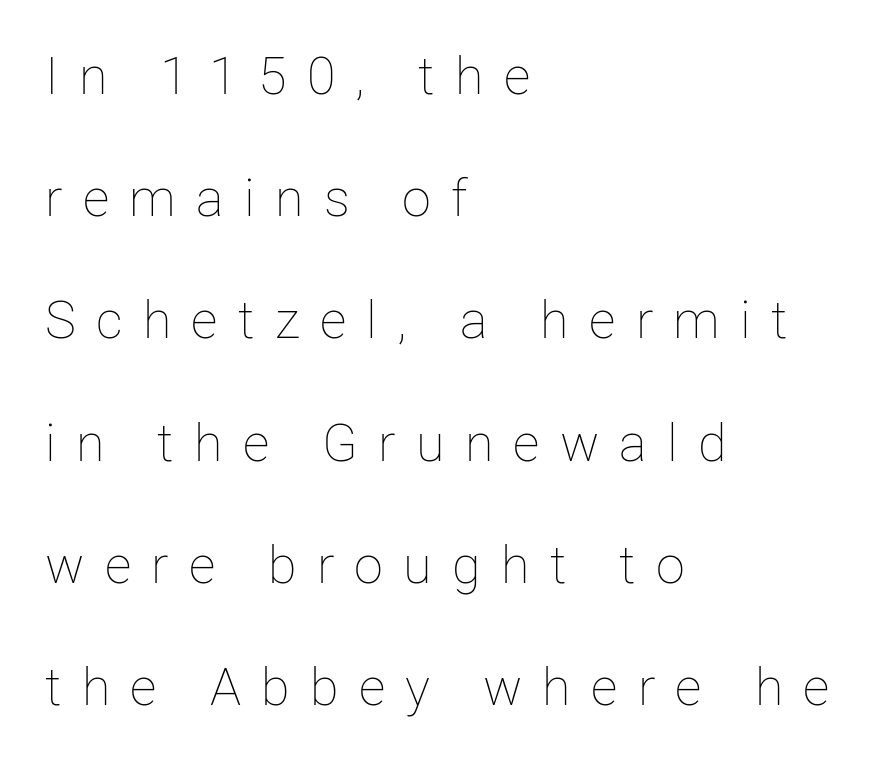
Q: Is the text bold? A: No.
Q: Is the text italic (slanted)? A: No, it is upright.
Q: Is the text underlined? A: No.
Q: How is the paragraph aligned? A: Left-aligned.
Q: Is the spacing between letters normal or unusually wide? A: Unusually wide.
Q: Is the spacing between lines tight, normal or loose? A: Loose.
Q: Width (condensed, normal, or wide)? A: Normal.
Q: Stroke contrast? A: Low.
Q: x-height? A: Medium.
Q: Monospaced? A: No.
